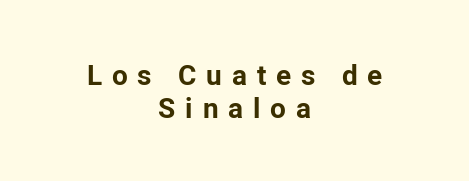
Q: Is the text bold? A: Yes.
Q: Is the text italic (slanted)? A: No, it is upright.
Q: Is the typeface a serif or a sans-serif typeface? A: Sans-serif.
Q: Is the text underlined? A: No.
Q: How is the paragraph aligned? A: Centered.
Q: Is the spacing between letters normal or unusually wide? A: Unusually wide.
Q: Width (condensed, normal, or wide)? A: Normal.
Q: Stroke contrast? A: Low.
Q: x-height? A: Medium.
Q: Monospaced? A: No.
